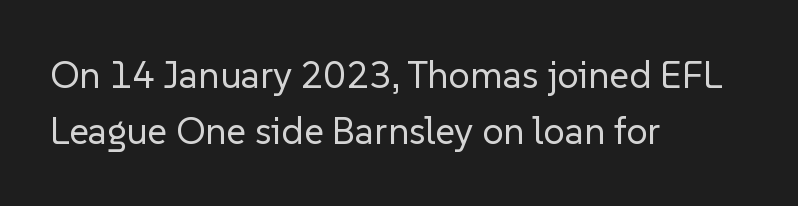
{"serif": "no", "italic": "no", "bold": "no", "weight": "regular", "width": "normal", "stroke_contrast": "low", "x_height": "medium", "monospaced": "no", "underline": "no", "align": "left", "line_spacing": "normal", "line_spacing_ratio": 1.48, "letter_spacing": "normal", "letter_spacing_em": 0.0, "glyph_px": 38}
